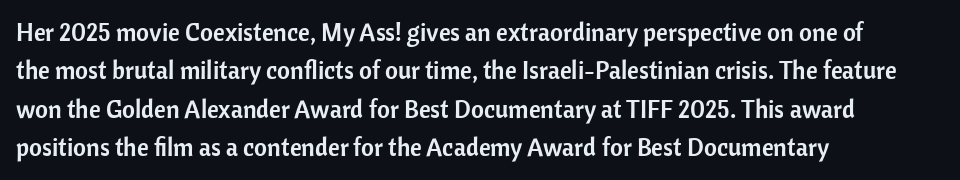
{"italic": "no", "underline": "no", "align": "left", "line_spacing": "normal", "line_spacing_ratio": 1.54, "letter_spacing": "normal", "letter_spacing_em": 0.0, "glyph_px": 25}
